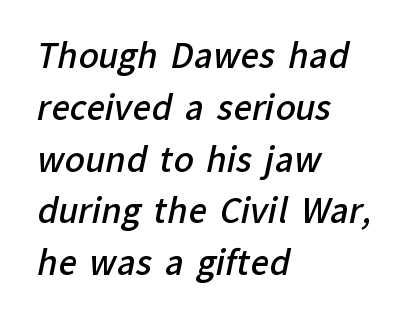
Just letters on the line, the space beneath them empty. Line beginnings align vertically; line endings do not. Evenly set lines give the paragraph a standard silhouette. These lines carry some extra weight — a demibold, not a full bold.
